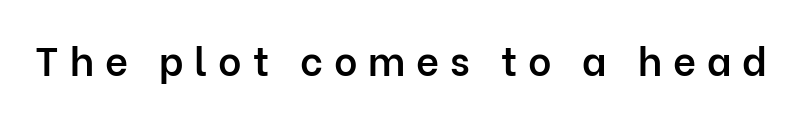
Q: Is the text bold? A: Semi-bold.
Q: Is the text italic (slanted)? A: No, it is upright.
Q: Is the typeface a serif or a sans-serif typeface? A: Sans-serif.
Q: Is the text underlined? A: No.
Q: Is the spacing between letters normal or unusually wide? A: Unusually wide.
Q: Width (condensed, normal, or wide)? A: Normal.
Q: Stroke contrast? A: Low.
Q: x-height? A: Medium.
Q: Monospaced? A: No.
